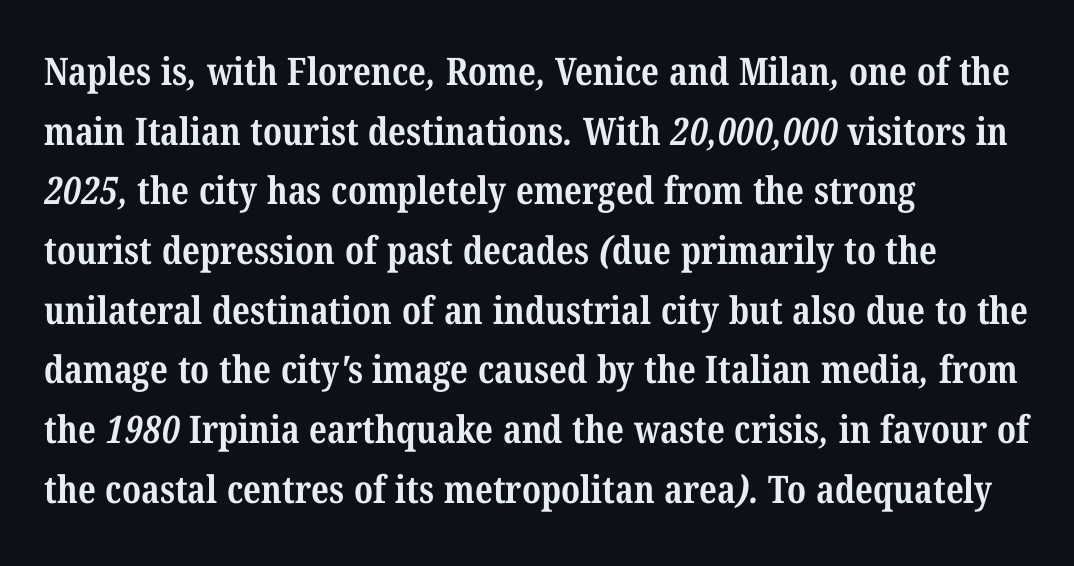
{"serif": "yes", "bold": "yes", "weight": "bold", "width": "condensed", "stroke_contrast": "medium", "x_height": "medium", "monospaced": "no", "underline": "no", "align": "left", "line_spacing": "normal", "line_spacing_ratio": 1.57, "letter_spacing": "normal", "letter_spacing_em": 0.0, "glyph_px": 38}
